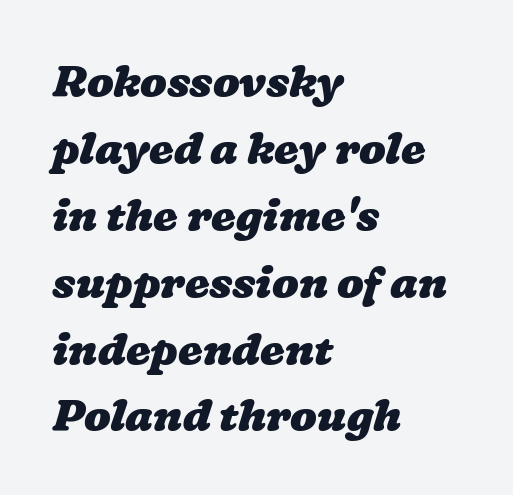
The image shows 44 px heavy, wide type; set left-aligned, normal line spacing (1.52x), normal letter spacing, not underlined; low stroke contrast and a medium x-height.
